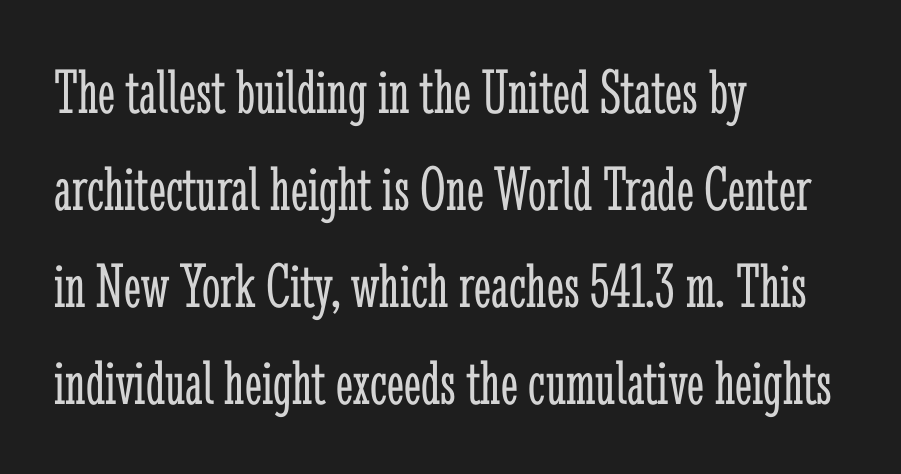
You could not count columns in this text — the font is proportionally spaced. A typesetter would call this leading conventional body-copy spacing. Notice how the passage keeps a crisp vertical edge on the left only. Small tapered or slab feet sit at the stroke ends, so this counts as serif. Summary of weight: not heavy and not bold.
